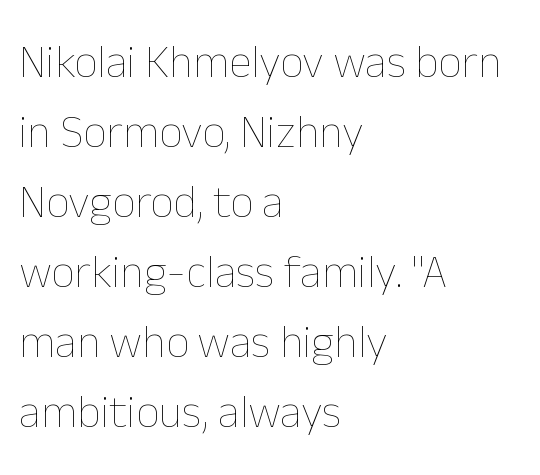
Do the characters align in a grid? No, the font is proportional. Line beginnings align vertically; line endings do not. Do the letters lean? They stand straight. Descenders are the only things crossing below the line. Leading matches the norm, producing a regular column.
